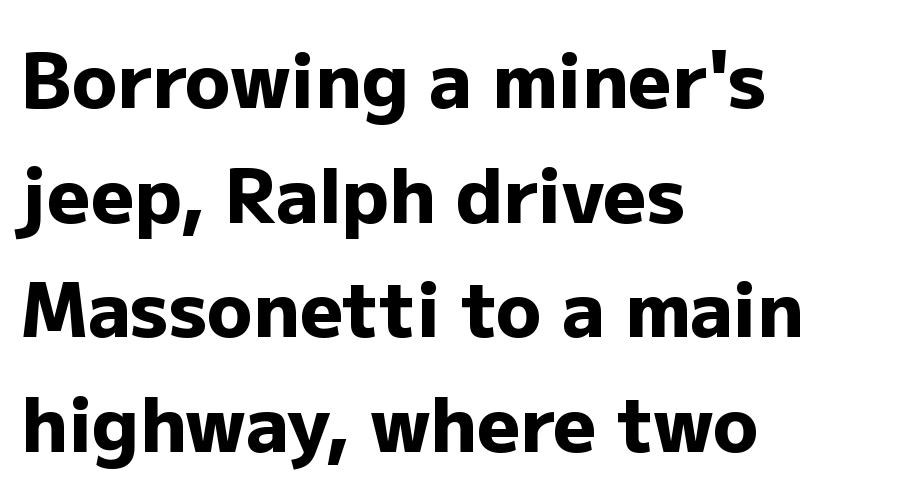
The image shows 75 px heavy sans-serif type, upright; set left-aligned, normal line spacing (1.53x), normal letter spacing, not underlined; low stroke contrast and a medium x-height.
